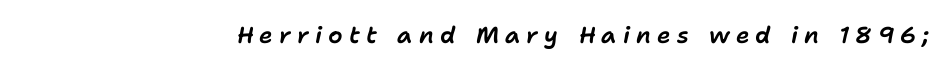
Q: Is the text italic (slanted)? A: Yes, it leans right by about 11 degrees.
Q: Is the text underlined? A: No.
Q: Is the spacing between letters normal or unusually wide? A: Unusually wide.
